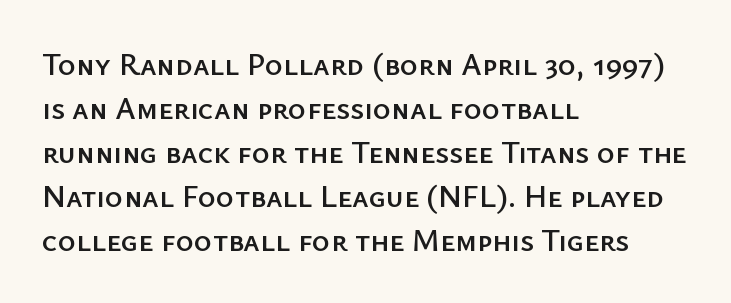
The space directly below the letters is spotless. Line beginnings align vertically; line endings do not. To sum up the face: it is a sans, with no serifs. Each letter keeps its own natural width here, so spacing adapts to shape. Does the leading feel generous? No, just average.
